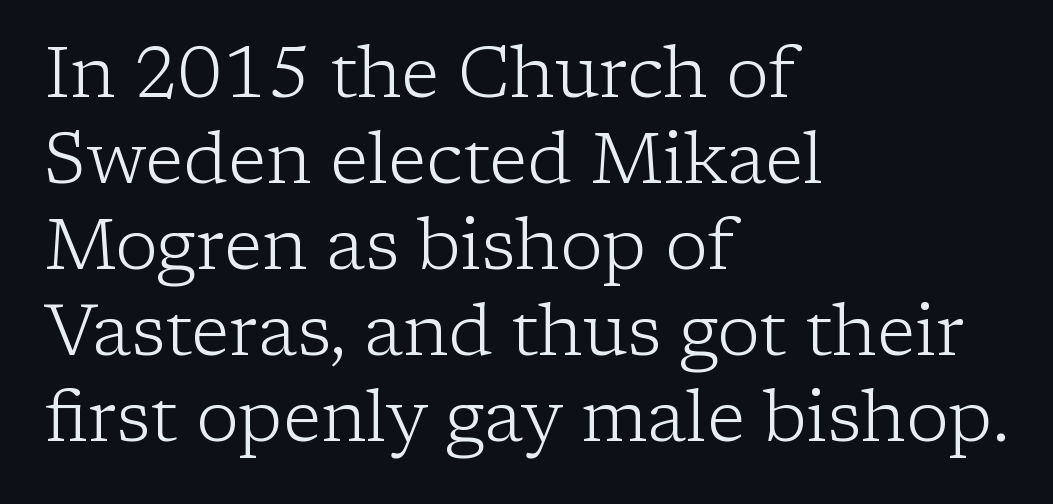
{"serif": "yes", "italic": "no", "bold": "no", "weight": "light", "width": "normal", "stroke_contrast": "low", "x_height": "medium", "monospaced": "no", "underline": "no", "align": "left", "line_spacing_ratio": 1.21, "letter_spacing": "normal", "letter_spacing_em": 0.0, "glyph_px": 71}
